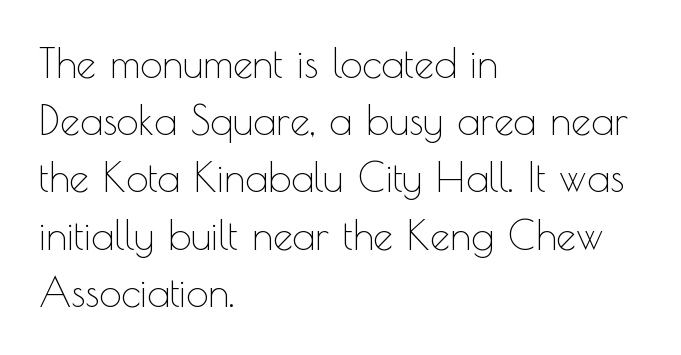
{"serif": "no", "italic": "no", "bold": "no", "weight": "thin", "width": "normal", "x_height": "small", "monospaced": "no", "underline": "no", "align": "left", "line_spacing": "normal", "line_spacing_ratio": 1.43, "letter_spacing": "normal", "letter_spacing_em": 0.0, "glyph_px": 40}
